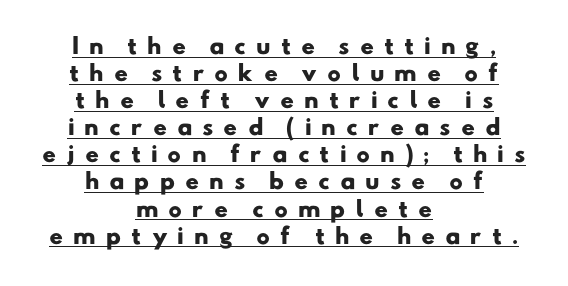
The image shows 21 px bold type; set centered, normal line spacing (1.29x), unusually wide letter spacing (+0.47 em), underlined.
